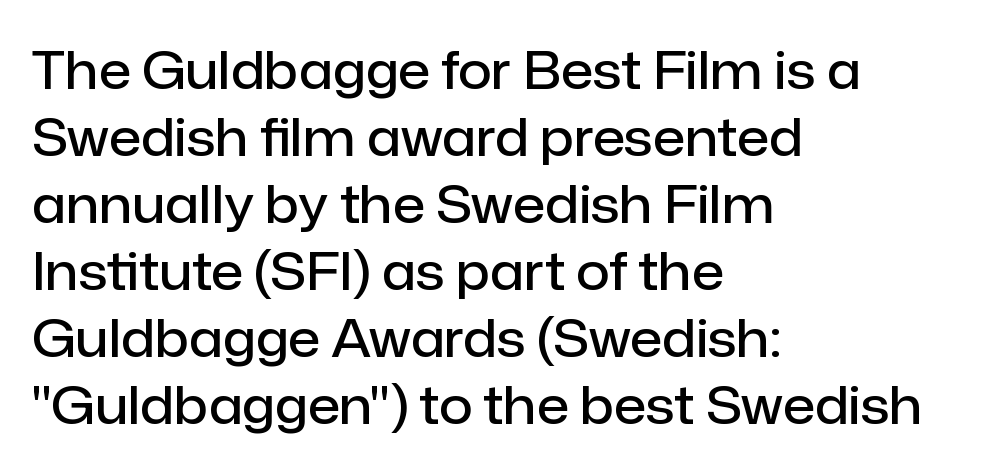
{"serif": "no", "italic": "no", "bold": "semi", "weight": "semibold", "width": "normal", "stroke_contrast": "low", "x_height": "medium", "monospaced": "no", "underline": "no", "align": "left", "line_spacing": "normal", "line_spacing_ratio": 1.29, "letter_spacing": "normal", "letter_spacing_em": 0.0, "glyph_px": 52}
